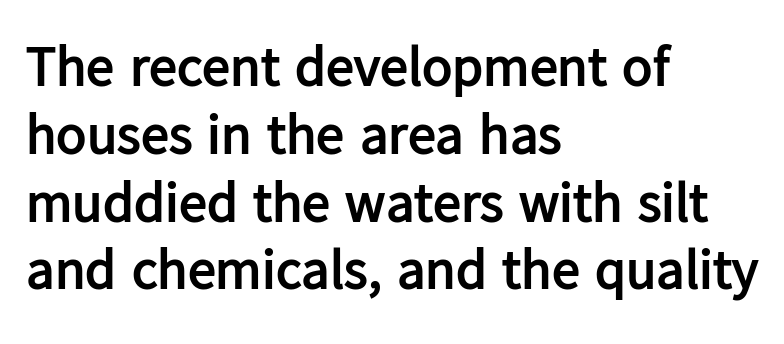
Q: Is the text bold? A: Yes.
Q: Is the text italic (slanted)? A: No, it is upright.
Q: Is the typeface a serif or a sans-serif typeface? A: Sans-serif.
Q: Is the text underlined? A: No.
Q: How is the paragraph aligned? A: Left-aligned.
Q: Is the spacing between letters normal or unusually wide? A: Normal.
Q: Width (condensed, normal, or wide)? A: Normal.
Q: Stroke contrast? A: Low.
Q: x-height? A: Medium.
Q: Monospaced? A: No.
